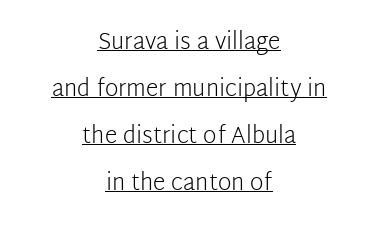
{"italic": "no", "bold": "no", "underline": "yes", "align": "center", "line_spacing": "loose", "line_spacing_ratio": 2.05, "letter_spacing": "normal", "letter_spacing_em": 0.0, "glyph_px": 23}
